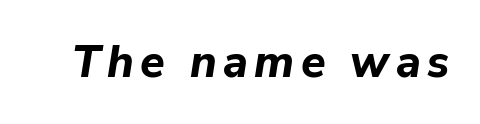
{"italic": "yes", "lean": "right", "slant_degrees": 9, "bold": "yes", "weight": "bold", "width": "normal", "stroke_contrast": "low", "x_height": "medium", "monospaced": "no", "underline": "no", "glyph_px": 45}
